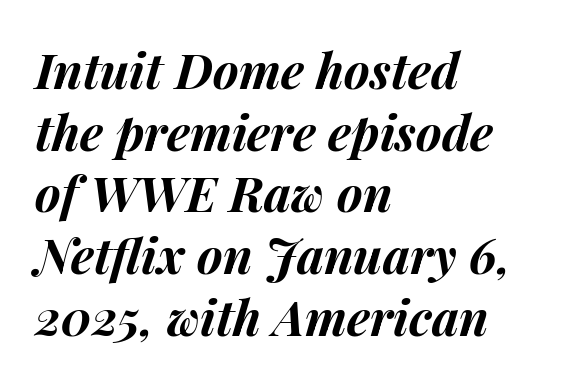
{"italic": "yes", "lean": "right", "slant_degrees": 14, "bold": "yes", "weight": "bold", "width": "normal", "stroke_contrast": "medium", "x_height": "medium", "monospaced": "no", "underline": "no", "align": "left", "line_spacing": "normal", "line_spacing_ratio": 1.26, "letter_spacing": "normal", "letter_spacing_em": 0.0, "glyph_px": 49}
